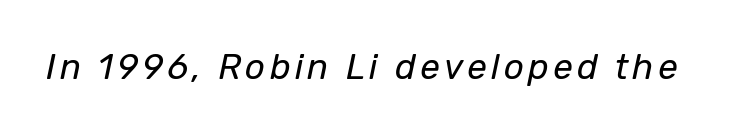
Characters are canted at an angle relative to the baseline's perpendicular. The face used here is proportionally spaced, like ordinary book or web type. Each row of text sits above clean, open space. Stroke thickness stays within the range of a standard reading face or lighter.
